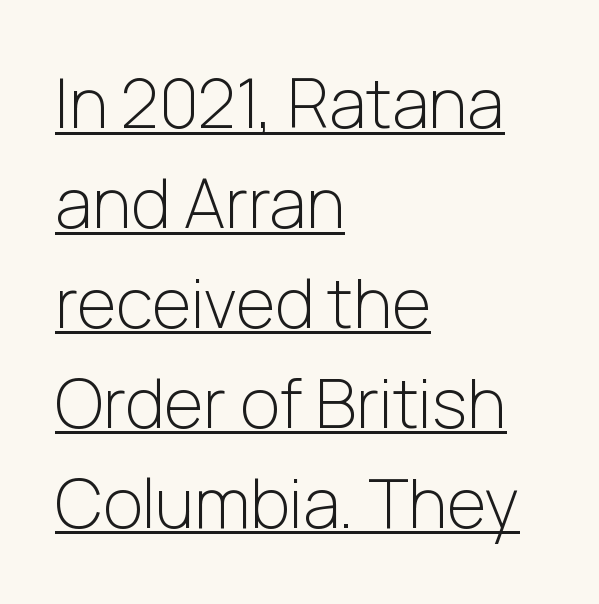
Q: Is the text bold? A: No.
Q: Is the text italic (slanted)? A: No, it is upright.
Q: Is the typeface a serif or a sans-serif typeface? A: Sans-serif.
Q: Is the text underlined? A: Yes.
Q: How is the paragraph aligned? A: Left-aligned.
Q: Is the spacing between letters normal or unusually wide? A: Normal.
Q: Is the spacing between lines tight, normal or loose? A: Normal.
Q: Width (condensed, normal, or wide)? A: Normal.
Q: Stroke contrast? A: Low.
Q: x-height? A: Medium.
Q: Monospaced? A: No.
